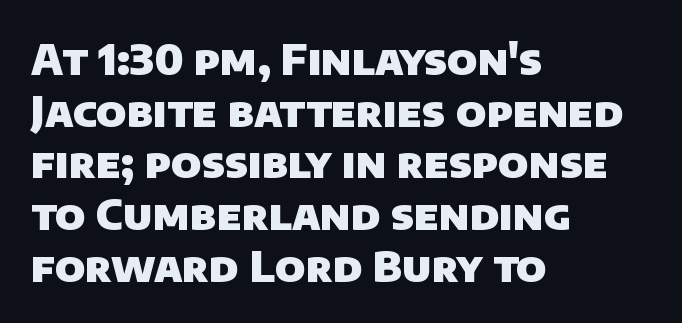
The image shows 42 px heavy sans-serif type; set left-aligned, line spacing 1.23x, normal letter spacing, not underlined; low stroke contrast and a large x-height.
